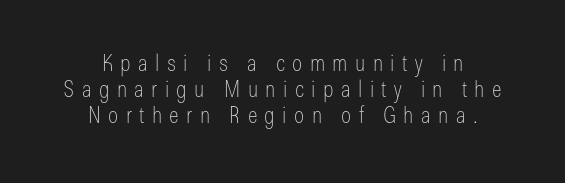
Q: Is the text bold? A: No.
Q: Is the text italic (slanted)? A: No, it is upright.
Q: Is the text underlined? A: No.
Q: Is the spacing between letters normal or unusually wide? A: Unusually wide.
Q: Is the spacing between lines tight, normal or loose? A: Tight.
